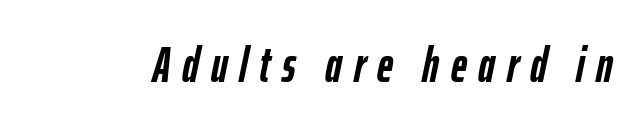
The image shows 49 px semibold, condensed type, italic (leaning right); set unusually wide letter spacing (+0.24 em), not underlined; low stroke contrast and a medium x-height.
